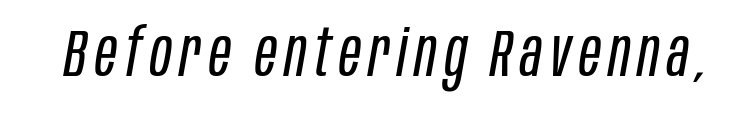
Q: Is the text bold? A: No.
Q: Is the text italic (slanted)? A: Yes, it leans right by about 10 degrees.
Q: Is the text underlined? A: No.
Q: Width (condensed, normal, or wide)? A: Condensed.
Q: Stroke contrast? A: Low.
Q: x-height? A: Large.
Q: Monospaced? A: No.
